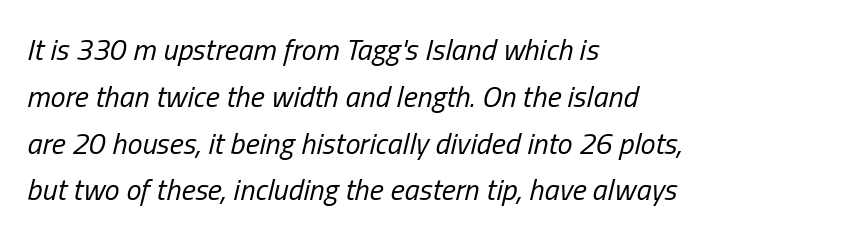
Q: Is the text bold? A: No.
Q: Is the text italic (slanted)? A: Yes, it leans right by about 13 degrees.
Q: Is the text underlined? A: No.
Q: How is the paragraph aligned? A: Left-aligned.
Q: Is the spacing between letters normal or unusually wide? A: Normal.
Q: Is the spacing between lines tight, normal or loose? A: Normal.
Q: Width (condensed, normal, or wide)? A: Condensed.
Q: Stroke contrast? A: Low.
Q: x-height? A: Medium.
Q: Monospaced? A: No.
